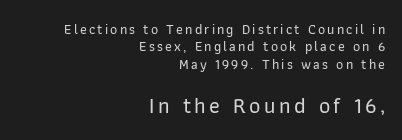
The image shows 22 px text type, upright; set right-aligned, line spacing 1.24x, not underlined; the second (bottom) block is 1.57x larger.
